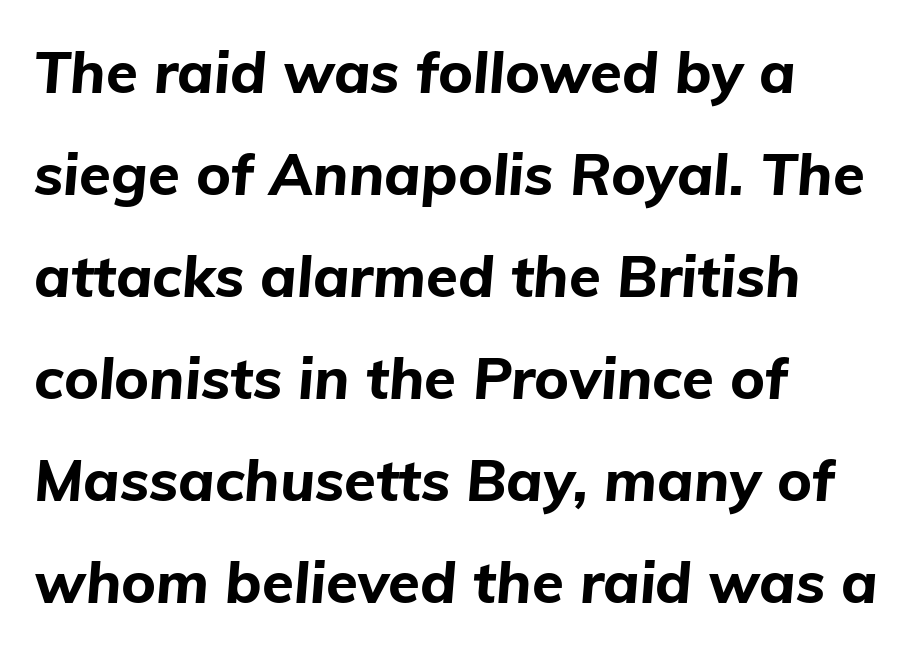
{"italic": "yes", "lean": "right", "slant_degrees": 5, "bold": "yes", "weight": "bold", "width": "normal", "stroke_contrast": "low", "x_height": "medium", "monospaced": "no", "underline": "no", "align": "left", "line_spacing_ratio": 1.76, "letter_spacing": "normal", "letter_spacing_em": 0.0, "glyph_px": 58}
